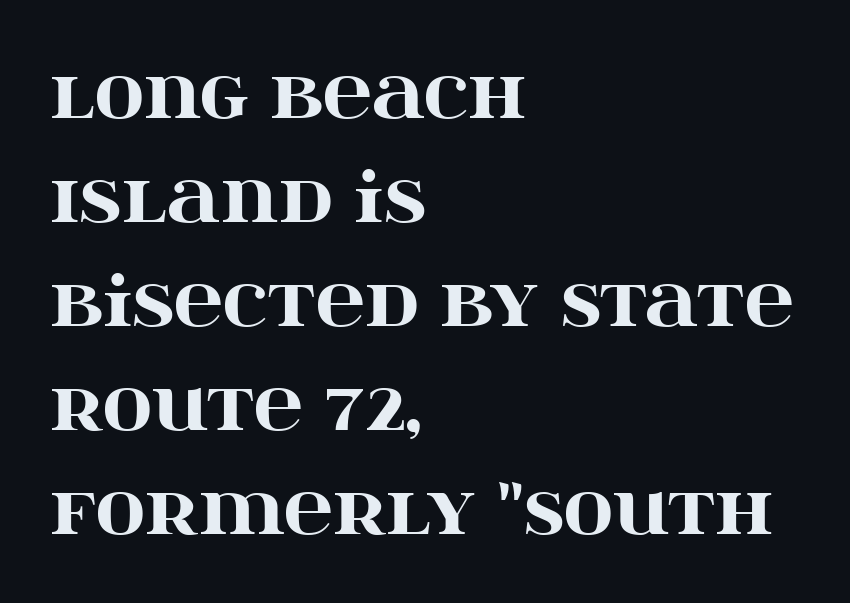
Q: Is the text bold? A: Yes.
Q: Is the text italic (slanted)? A: No, it is upright.
Q: Is the typeface a serif or a sans-serif typeface? A: Serif.
Q: Is the text underlined? A: No.
Q: How is the paragraph aligned? A: Left-aligned.
Q: Is the spacing between letters normal or unusually wide? A: Normal.
Q: Is the spacing between lines tight, normal or loose? A: Normal.
Q: Width (condensed, normal, or wide)? A: Wide.
Q: Stroke contrast? A: High.
Q: x-height? A: Large.
Q: Monospaced? A: No.
